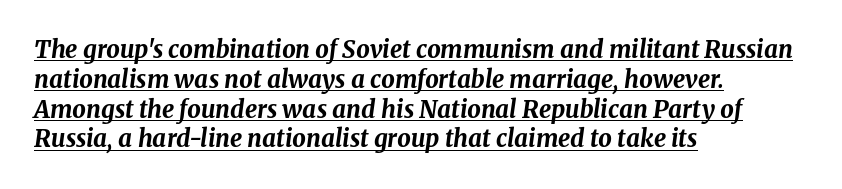
The image shows 24 px bold type, italic (leaning right); set left-aligned, line spacing 1.24x, normal letter spacing, underlined.
